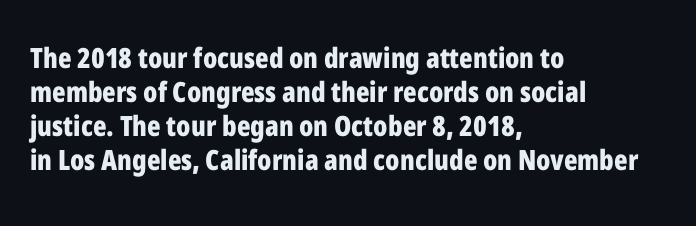
The image shows 28 px bold, condensed sans-serif type, upright; set left-aligned, line spacing 1.22x, normal letter spacing, not underlined; low stroke contrast and a medium x-height.
